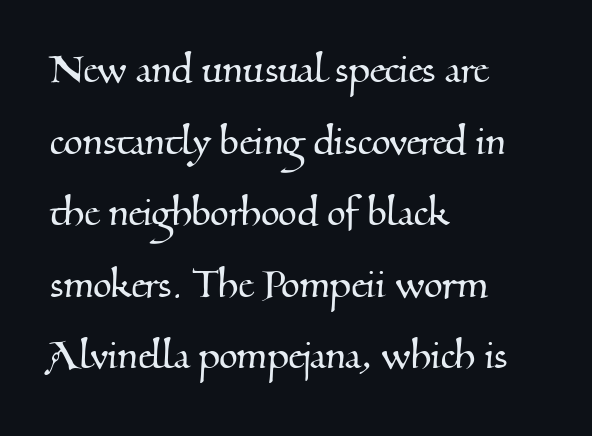
{"serif": "yes", "width": "normal", "stroke_contrast": "medium", "x_height": "small", "monospaced": "no", "underline": "no", "align": "left", "line_spacing": "normal", "line_spacing_ratio": 1.49, "letter_spacing": "normal", "letter_spacing_em": 0.0, "glyph_px": 48}
